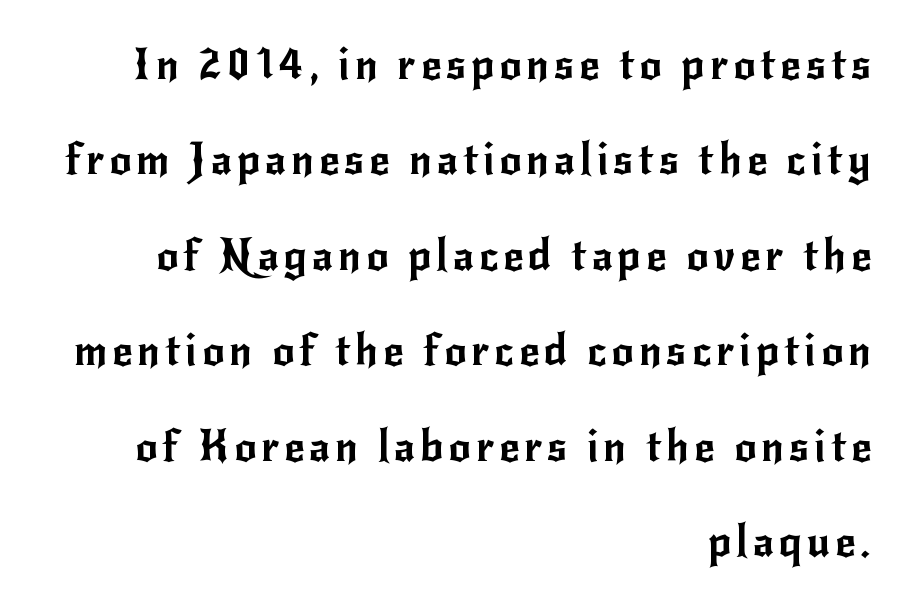
{"serif": "no", "italic": "no", "width": "normal", "stroke_contrast": "low", "x_height": "small", "monospaced": "no", "underline": "no", "align": "right", "line_spacing": "loose", "line_spacing_ratio": 2.17, "glyph_px": 44}
